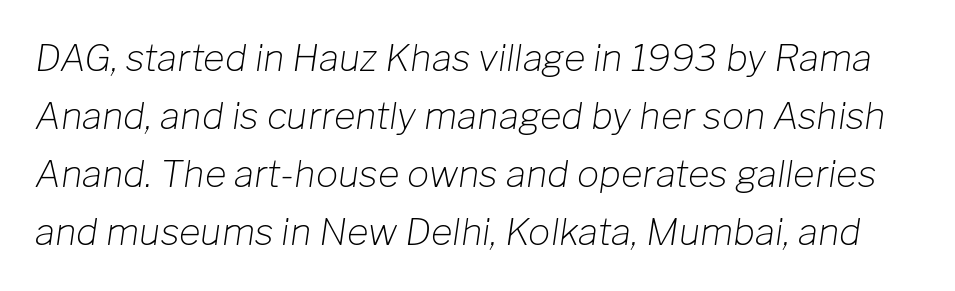
These lines keep a tight, regular rhythm from letter to letter. Italic? Definitely — the glyphs are oblique. Stems and bowls with no extra thickness — not bold. Vertical spacing — default. Just letters on the line, the space beneath them empty.
